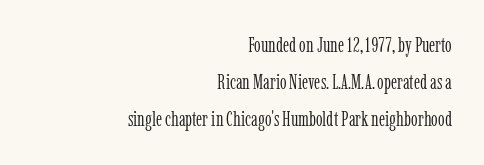
Is the stroke heavy? The answer is a plain regular-or-lighter. The type is set solid horizontally, with unmodified tracking. Horizontal alignment here is rightward, an uncommon choice for prose. The passage shown is not underscored anywhere.
